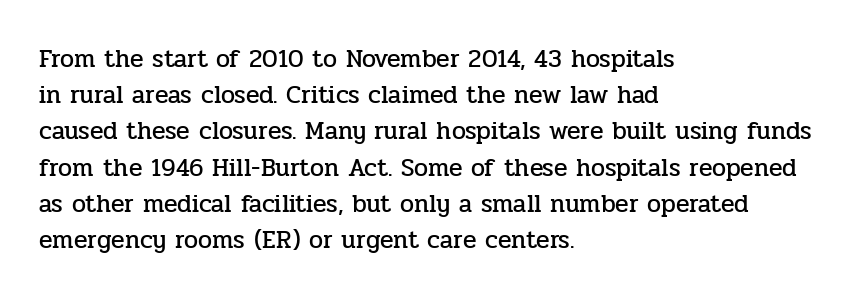
{"italic": "no", "underline": "no", "align": "left", "line_spacing": "normal", "line_spacing_ratio": 1.45, "letter_spacing": "normal", "letter_spacing_em": 0.0, "glyph_px": 25}
